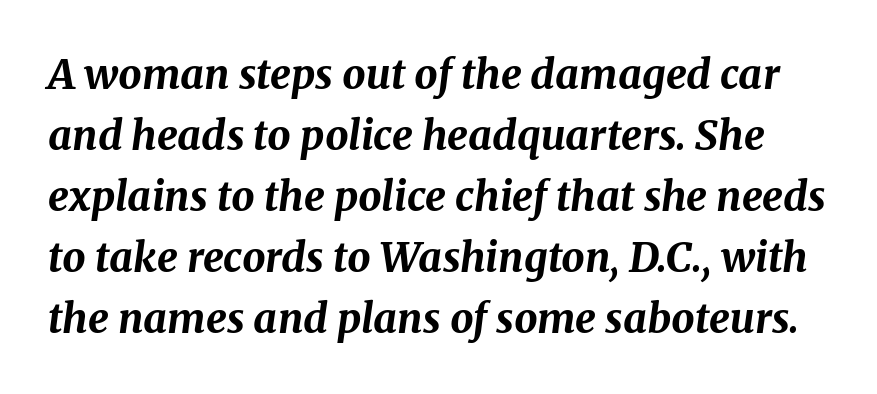
The image shows 41 px bold type, italic (leaning right); set normal line spacing (1.49x), normal letter spacing, not underlined; medium stroke contrast and a medium x-height.
